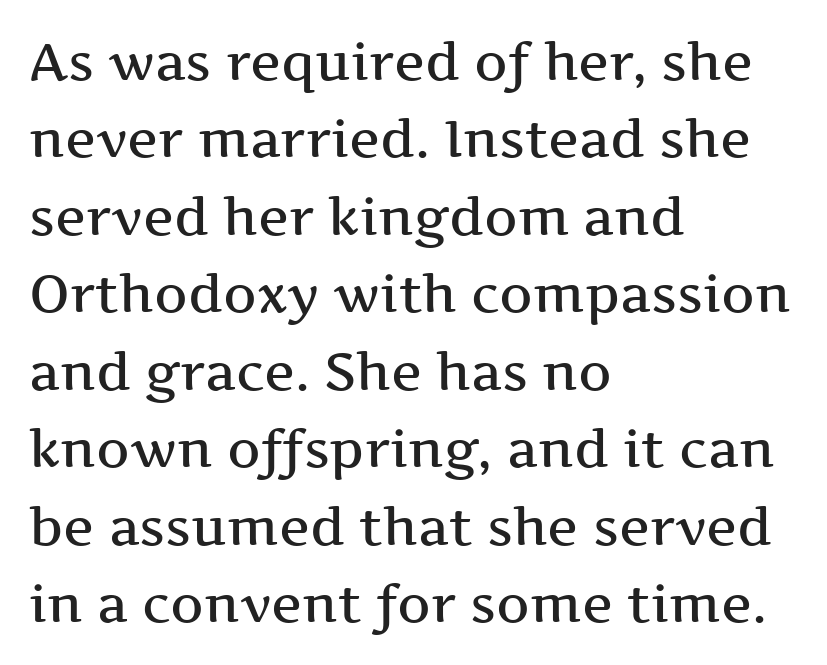
{"serif": "yes", "italic": "no", "bold": "semi", "weight": "semibold", "width": "wide", "stroke_contrast": "medium", "x_height": "medium", "monospaced": "no", "underline": "no", "align": "left", "line_spacing": "normal", "line_spacing_ratio": 1.49, "letter_spacing": "normal", "letter_spacing_em": 0.0, "glyph_px": 52}
